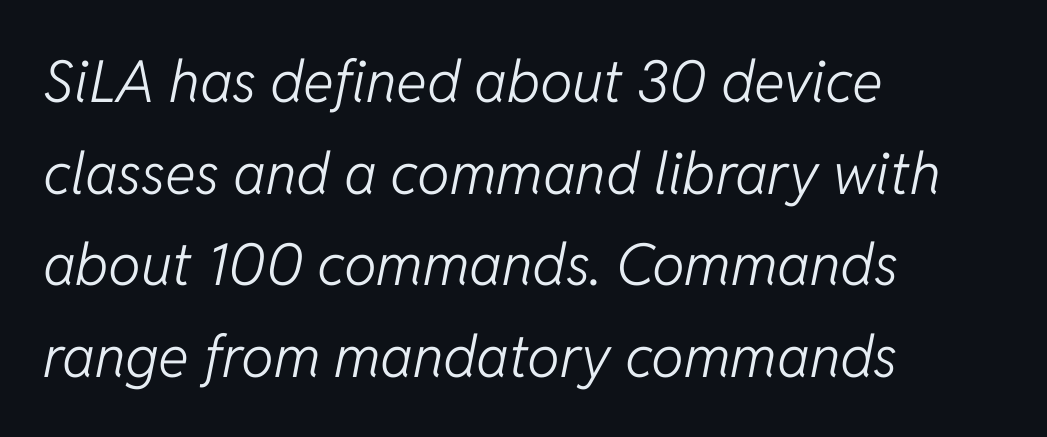
Honestly, the letter spacing is just normal — you wouldn't notice it. Each letter keeps its own natural width here, so spacing adapts to shape. The letters are slanted; this is an italic face. The text block is weighted toward the left margin, trailing off unevenly rightward. Each row of text sits above clean, open space.
